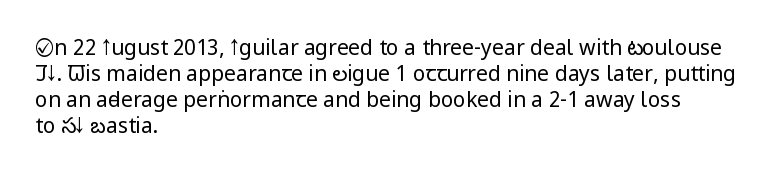
The typography opts for an upright posture over an oblique one. Unmarked baselines from the first word to the last. Students, note that the glyphs here touch the page at normal intervals. Which margin do the lines hug? The left one — the right edge is uneven. The typesetting does not lean heavy: it is not bold.
